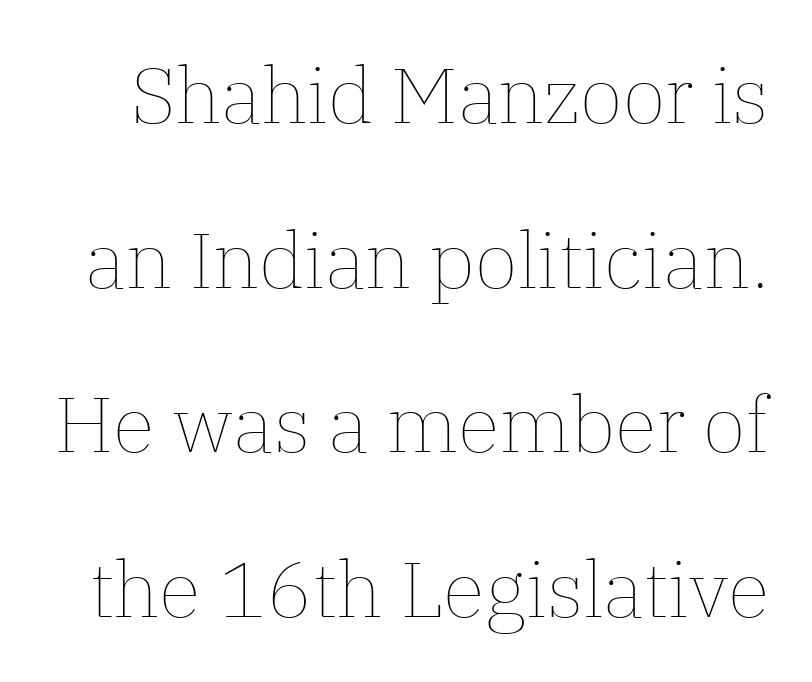
{"italic": "no", "bold": "no", "weight": "thin", "width": "normal", "stroke_contrast": "low", "x_height": "medium", "monospaced": "no", "underline": "no", "line_spacing": "loose", "line_spacing_ratio": 2.11, "letter_spacing": "normal", "letter_spacing_em": 0.0, "glyph_px": 78}
